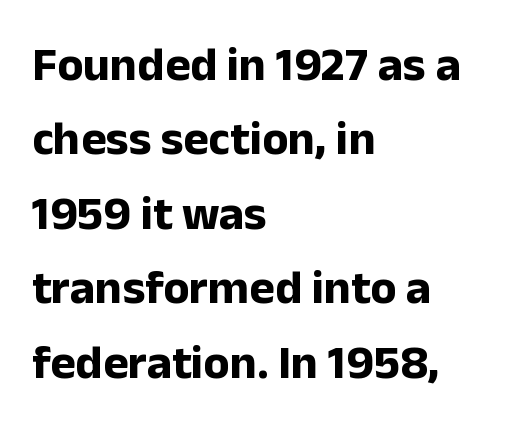
The image shows 48 px bold sans-serif type, upright; set left-aligned, normal line spacing (1.55x), normal letter spacing, not underlined; low stroke contrast and a medium x-height.
